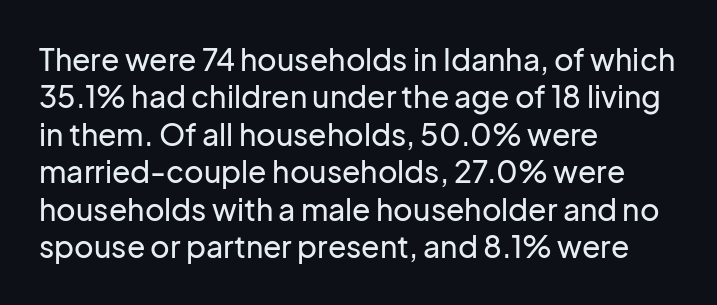
{"serif": "no", "italic": "no", "width": "normal", "stroke_contrast": "low", "x_height": "medium", "monospaced": "no", "underline": "no", "align": "left", "line_spacing": "normal", "line_spacing_ratio": 1.25, "letter_spacing": "normal", "letter_spacing_em": 0.0, "glyph_px": 30}
